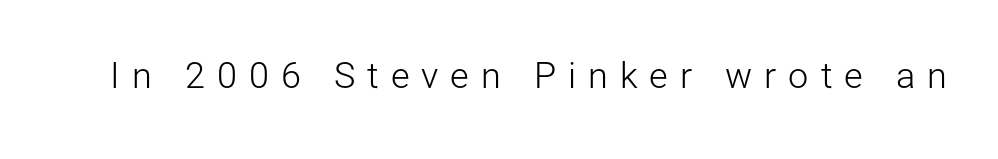
Q: Is the text bold? A: No.
Q: Is the text italic (slanted)? A: No, it is upright.
Q: Is the typeface a serif or a sans-serif typeface? A: Sans-serif.
Q: Is the text underlined? A: No.
Q: Is the spacing between letters normal or unusually wide? A: Unusually wide.
Q: Width (condensed, normal, or wide)? A: Normal.
Q: Stroke contrast? A: Low.
Q: x-height? A: Medium.
Q: Monospaced? A: No.
